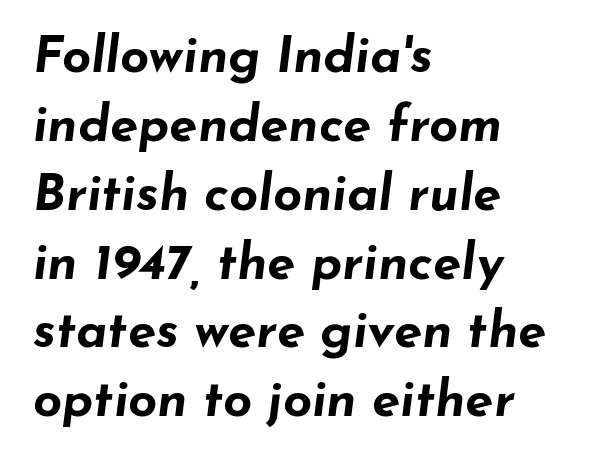
Q: Is the text bold? A: Yes.
Q: Is the text italic (slanted)? A: Yes, it leans right by about 7 degrees.
Q: Is the text underlined? A: No.
Q: How is the paragraph aligned? A: Left-aligned.
Q: Is the spacing between letters normal or unusually wide? A: Normal.
Q: Is the spacing between lines tight, normal or loose? A: Normal.
Q: Width (condensed, normal, or wide)? A: Wide.
Q: Stroke contrast? A: Low.
Q: x-height? A: Small.
Q: Monospaced? A: No.
